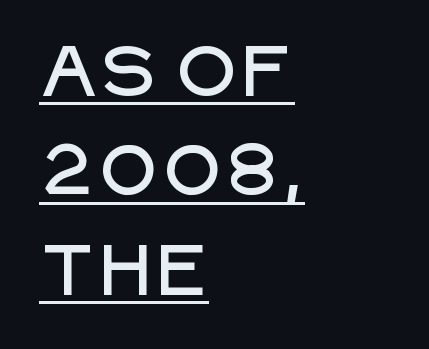
{"serif": "no", "italic": "no", "width": "normal", "stroke_contrast": "low", "x_height": "large", "monospaced": "no", "underline": "yes", "align": "left", "line_spacing": "normal", "line_spacing_ratio": 1.4, "letter_spacing": "normal", "letter_spacing_em": 0.0, "glyph_px": 71}
